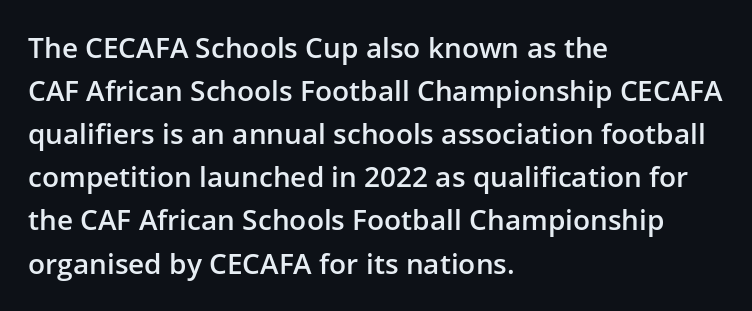
The image shows 28 px semibold sans-serif type, upright; set left-aligned, normal line spacing (1.54x), normal letter spacing, not underlined; low stroke contrast and a medium x-height.
